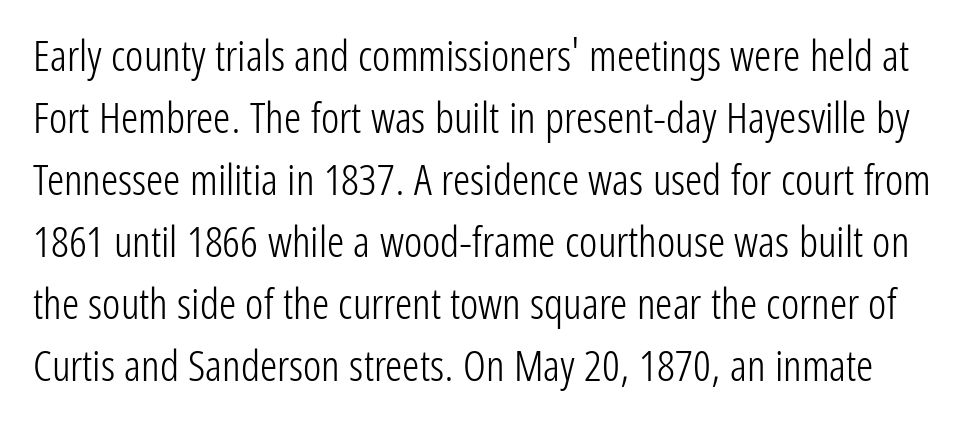
The image shows 43 px light, condensed sans-serif type, upright; set normal line spacing (1.44x), normal letter spacing, not underlined; low stroke contrast and a medium x-height.
